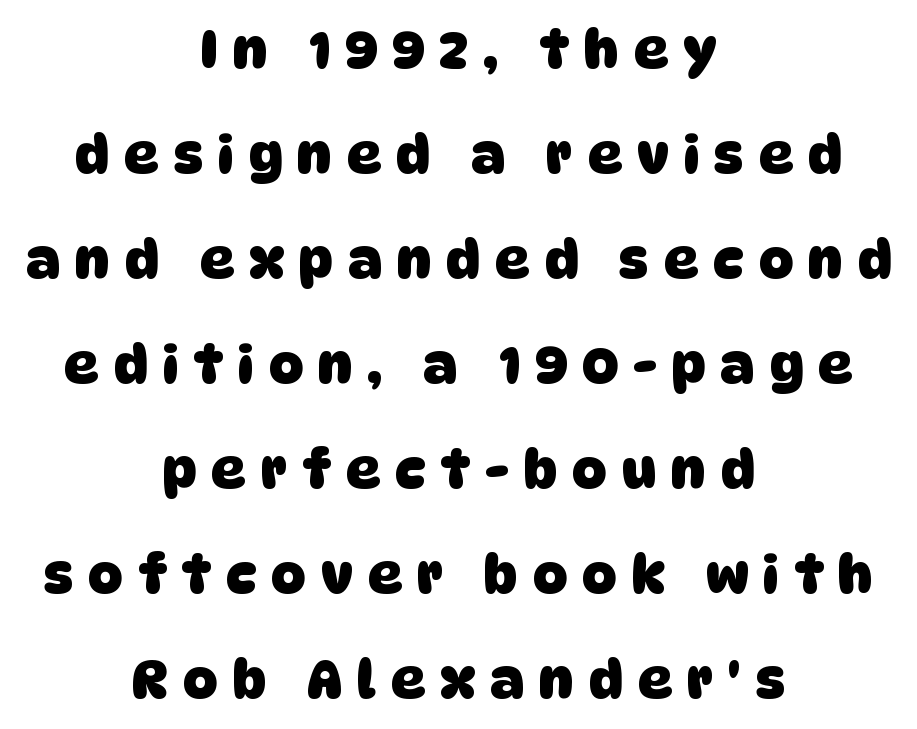
Q: Is the text bold? A: Yes.
Q: Is the typeface a serif or a sans-serif typeface? A: Sans-serif.
Q: Is the text underlined? A: No.
Q: How is the paragraph aligned? A: Centered.
Q: Is the spacing between letters normal or unusually wide? A: Unusually wide.
Q: Is the spacing between lines tight, normal or loose? A: Loose.
Q: Width (condensed, normal, or wide)? A: Normal.
Q: Stroke contrast? A: Low.
Q: x-height? A: Large.
Q: Monospaced? A: No.
